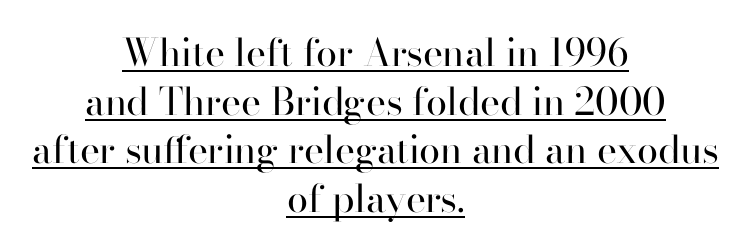
The image shows 38 px regular-weight serif type, upright; set centered, normal line spacing (1.28x), normal letter spacing, underlined; high stroke contrast and a small x-height.
